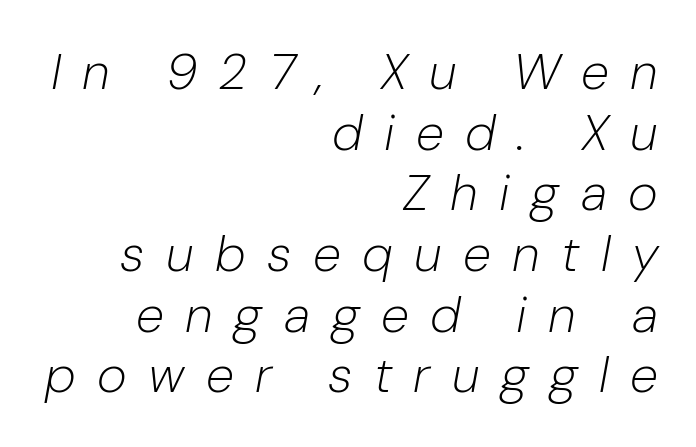
Quick note: italic. Students, note that the glyphs here are deliberately spaced far apart. The baseline area is clear. Spacing verdict: proportional, widths tailored to each character. This sample is right-justified, so line beginnings fall wherever the words allow.
